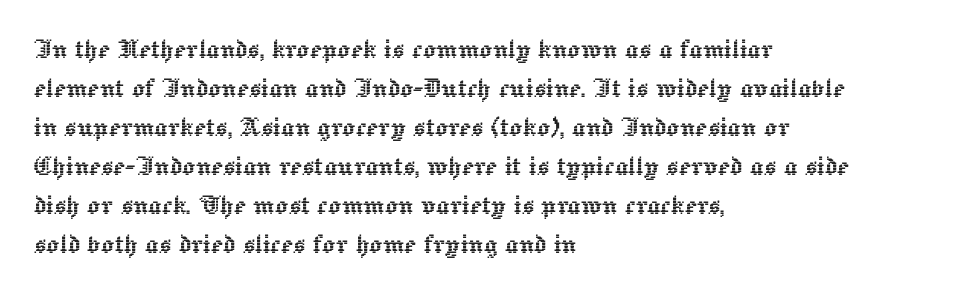
{"italic": "no", "width": "normal", "x_height": "medium", "monospaced": "no", "underline": "no", "align": "left", "line_spacing_ratio": 1.22, "letter_spacing": "normal", "letter_spacing_em": 0.0, "glyph_px": 32}
